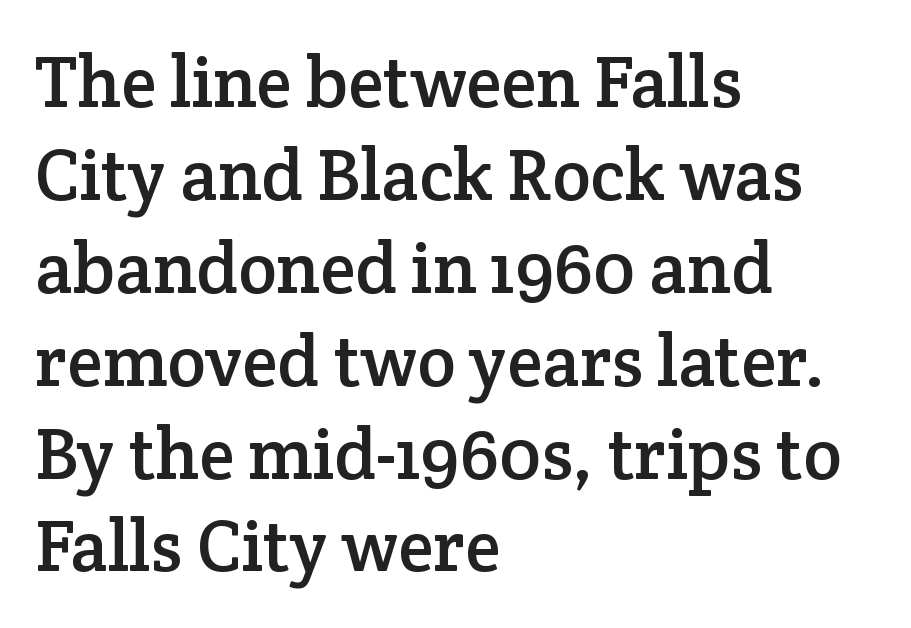
{"serif": "yes", "italic": "no", "width": "normal", "stroke_contrast": "low", "x_height": "medium", "monospaced": "no", "underline": "no", "align": "left", "line_spacing": "normal", "line_spacing_ratio": 1.29, "letter_spacing": "normal", "letter_spacing_em": 0.0, "glyph_px": 72}
